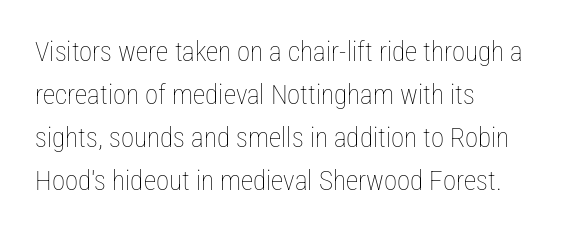
Line beginnings align vertically; line endings do not. Quick note: not italic, upright. No chunkiness to these letters — they're not bold. Default kerning and tracking; the words read as compact shapes.
